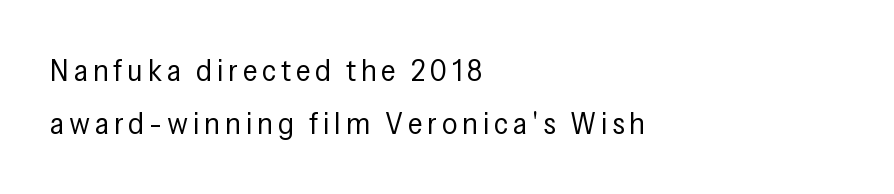
The image shows 31 px regular-weight, condensed sans-serif type, upright; set left-aligned, line spacing 1.72x, not underlined; low stroke contrast and a medium x-height.
